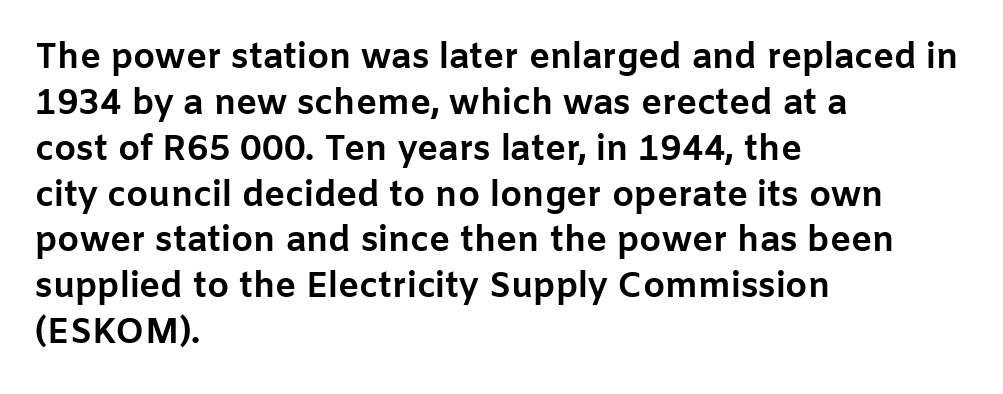
{"serif": "no", "italic": "no", "bold": "yes", "weight": "bold", "width": "normal", "stroke_contrast": "low", "x_height": "medium", "monospaced": "no", "underline": "no", "align": "left", "line_spacing": "normal", "line_spacing_ratio": 1.31, "letter_spacing": "normal", "letter_spacing_em": 0.0, "glyph_px": 35}
